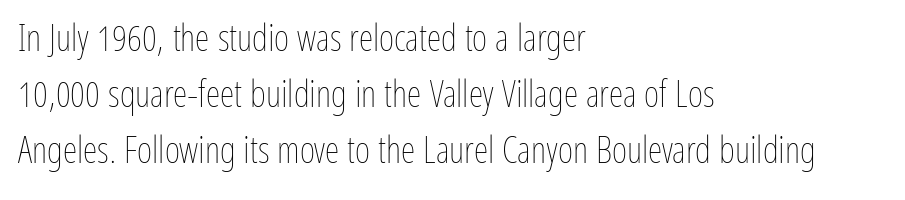
Typeset ragged right — the left edge is the straight one. Quick note: underline off. You could not count columns in this text — the font is proportionally spaced. Normally led — the rows are evenly, conventionally spaced.
